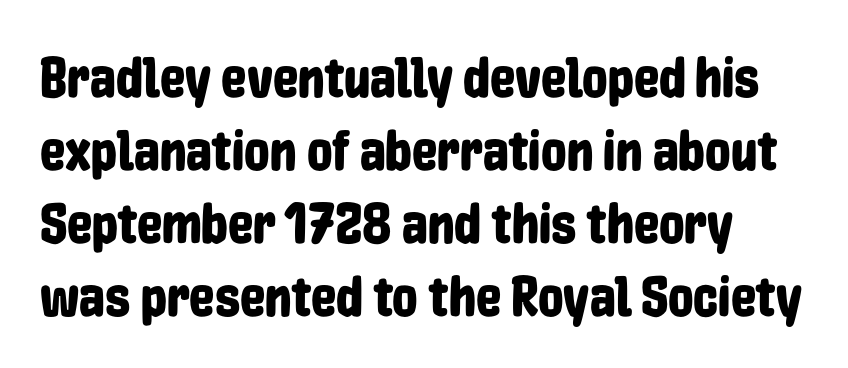
The glyphs in this specimen are sans serif. These lines are rendered in a variable-pitch font. Observe the ordinary spacing: letters are neighbours, not strangers. In terms of leading, this rendering sits right in the middle.
